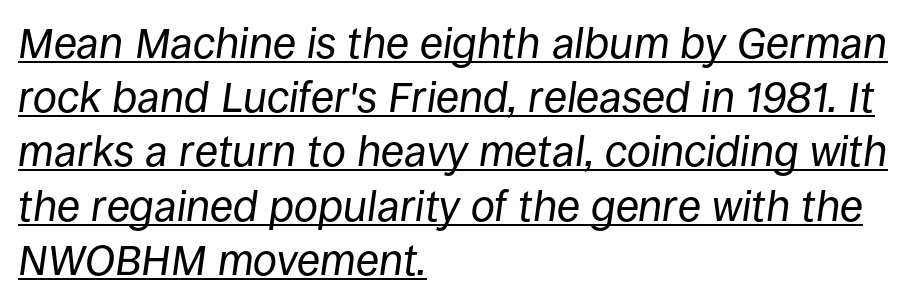
{"italic": "yes", "lean": "right", "slant_degrees": 8, "bold": "no", "weight": "regular", "width": "normal", "stroke_contrast": "low", "x_height": "large", "monospaced": "no", "underline": "yes", "align": "left", "line_spacing": "normal", "line_spacing_ratio": 1.26, "letter_spacing": "normal", "letter_spacing_em": 0.0, "glyph_px": 43}
